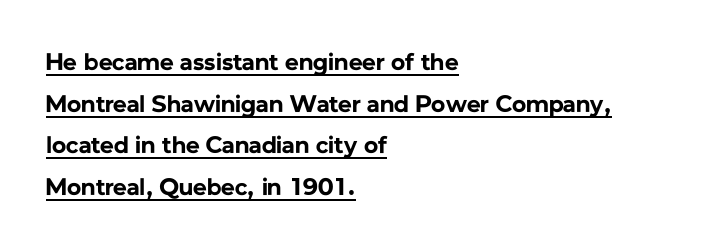
Q: Is the text bold? A: Yes.
Q: Is the text italic (slanted)? A: No, it is upright.
Q: Is the text underlined? A: Yes.
Q: How is the paragraph aligned? A: Left-aligned.
Q: Is the spacing between letters normal or unusually wide? A: Normal.
